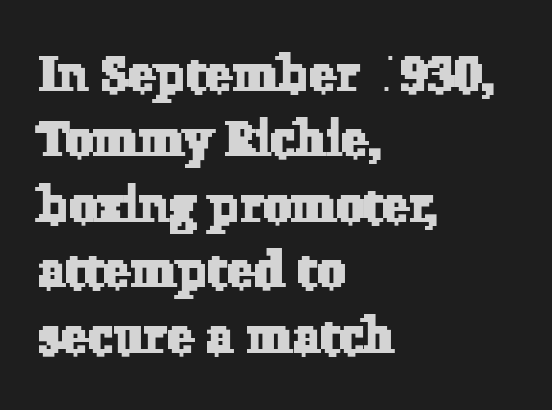
The image shows 50 px serif type; set left-aligned, normal line spacing (1.31x), normal letter spacing, not underlined; low stroke contrast and a medium x-height.
